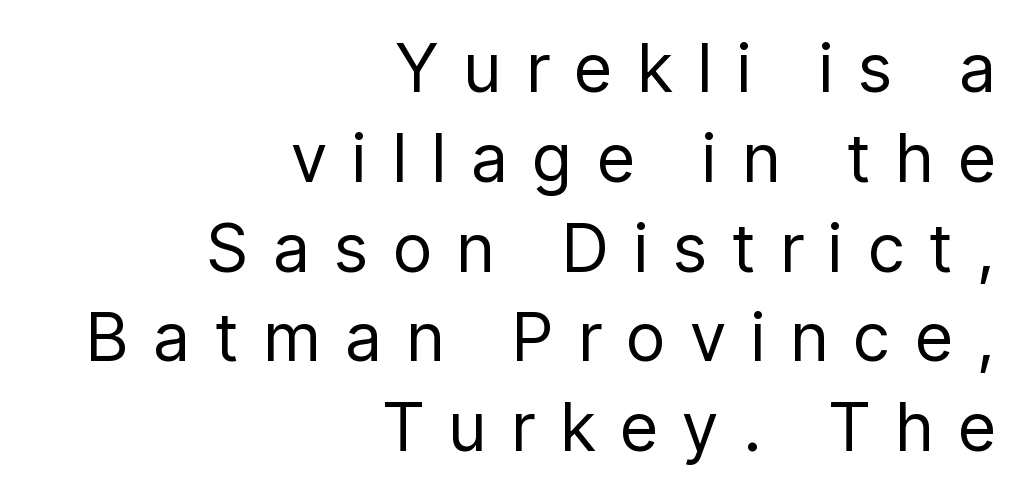
Q: Is the text bold? A: No.
Q: Is the text italic (slanted)? A: No, it is upright.
Q: Is the typeface a serif or a sans-serif typeface? A: Sans-serif.
Q: Is the text underlined? A: No.
Q: How is the paragraph aligned? A: Right-aligned.
Q: Is the spacing between letters normal or unusually wide? A: Unusually wide.
Q: Is the spacing between lines tight, normal or loose? A: Normal.
Q: Width (condensed, normal, or wide)? A: Condensed.
Q: Stroke contrast? A: Low.
Q: x-height? A: Medium.
Q: Monospaced? A: No.
